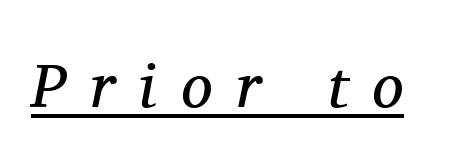
Think of a printed novel: that variable character pitch is what you see here. I'd call this a serif setting — the letters wear small feet. Caption: lettering with a line underneath. Stroke thickness stays within the range of a standard reading face or lighter. Is the type slanted? Yes — the strokes lean at a clear angle.
